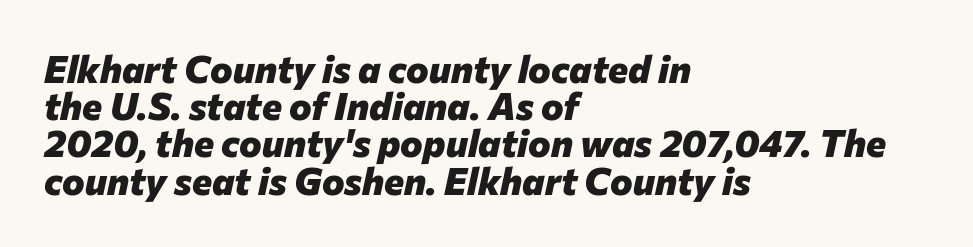
{"italic": "yes", "lean": "right", "slant_degrees": 12, "bold": "yes", "weight": "heavy", "width": "normal", "stroke_contrast": "low", "x_height": "medium", "monospaced": "no", "underline": "no", "align": "left", "line_spacing": "tight", "line_spacing_ratio": 0.98, "letter_spacing": "normal", "letter_spacing_em": 0.0, "glyph_px": 38}
